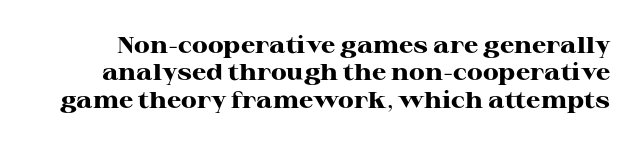
{"italic": "no", "bold": "yes", "underline": "no", "line_spacing_ratio": 1.19, "letter_spacing": "normal", "letter_spacing_em": 0.0, "glyph_px": 23}
